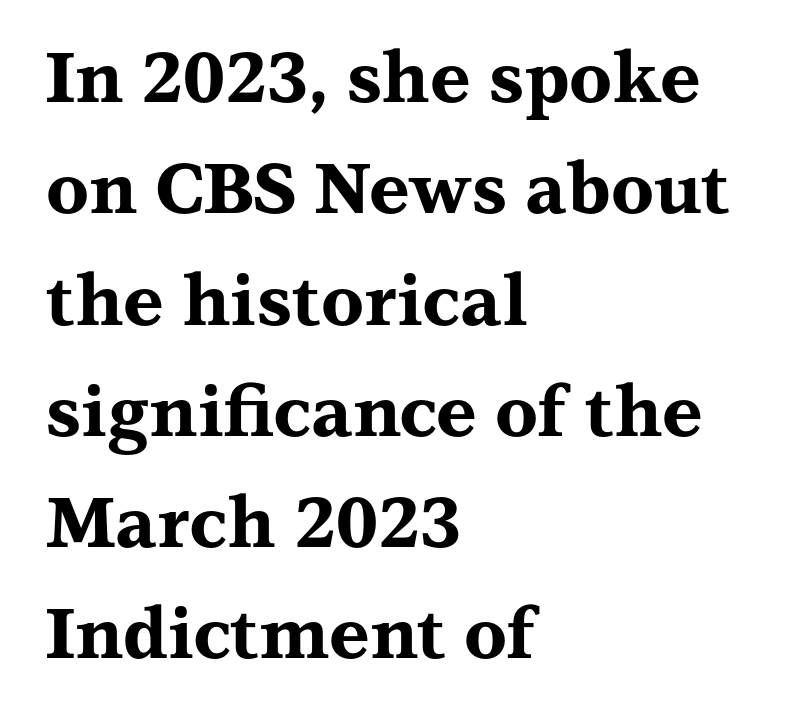
Inter-character spacing is left at the font's built-in metrics. The space beneath each line is pristine and unruled. Heft: maximum for text — a bold. This sample has the flowing, uneven cadence of proportional lettering. The rows are spaced the way most documents space them. Teacher's note: observe the even left margin — that is flush-left alignment.
